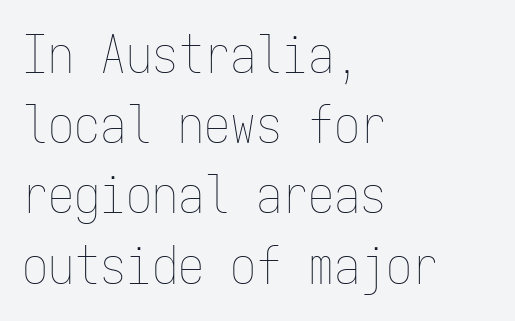
Standard letterfit; no display-style spreading of the glyphs. Is this a fixed-width face? Yes — each glyph sits in an identical cell. Nothing heavy about these letters — not bold at all. The passage is arranged the way most books set body copy — flush left. If you drew a line through each stem, it would be perfectly vertical.
